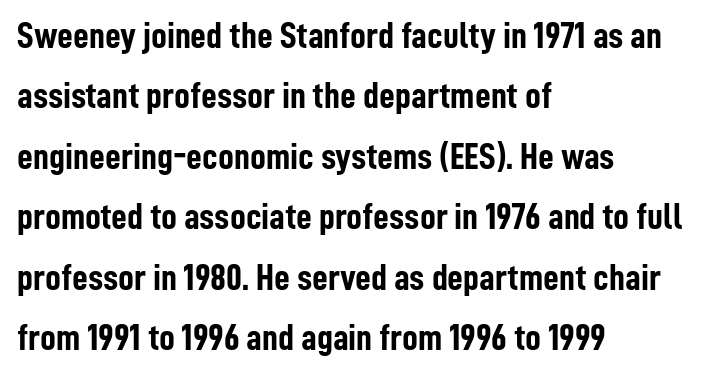
{"serif": "no", "italic": "no", "bold": "yes", "weight": "semibold", "width": "condensed", "stroke_contrast": "low", "x_height": "medium", "monospaced": "no", "underline": "no", "align": "left", "line_spacing": "normal", "line_spacing_ratio": 1.55, "letter_spacing": "normal", "letter_spacing_em": 0.0, "glyph_px": 39}
